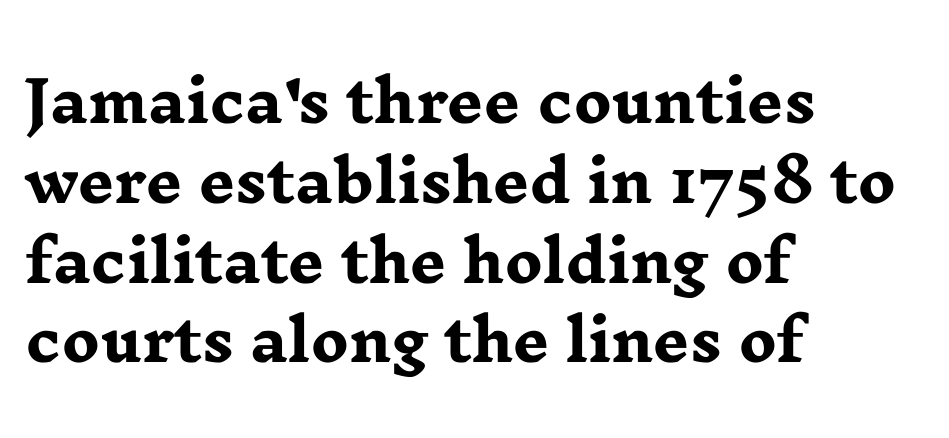
Q: Is the text bold? A: Yes.
Q: Is the text italic (slanted)? A: No, it is upright.
Q: Is the typeface a serif or a sans-serif typeface? A: Serif.
Q: Is the text underlined? A: No.
Q: How is the paragraph aligned? A: Left-aligned.
Q: Is the spacing between letters normal or unusually wide? A: Normal.
Q: Is the spacing between lines tight, normal or loose? A: Normal.
Q: Width (condensed, normal, or wide)? A: Wide.
Q: Stroke contrast? A: Low.
Q: x-height? A: Medium.
Q: Monospaced? A: No.
